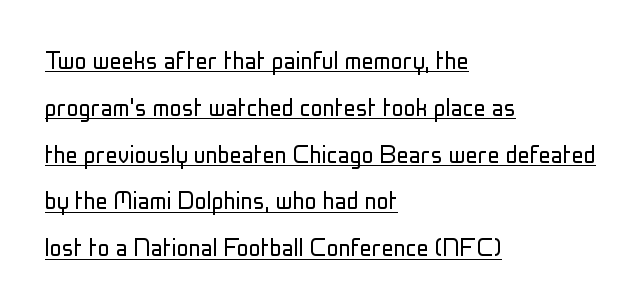
Q: Is the text bold? A: No.
Q: Is the text italic (slanted)? A: No, it is upright.
Q: Is the typeface a serif or a sans-serif typeface? A: Sans-serif.
Q: Is the text underlined? A: Yes.
Q: How is the paragraph aligned? A: Left-aligned.
Q: Is the spacing between letters normal or unusually wide? A: Normal.
Q: Is the spacing between lines tight, normal or loose? A: Normal.
Q: Width (condensed, normal, or wide)? A: Condensed.
Q: Stroke contrast? A: Low.
Q: x-height? A: Medium.
Q: Monospaced? A: No.
